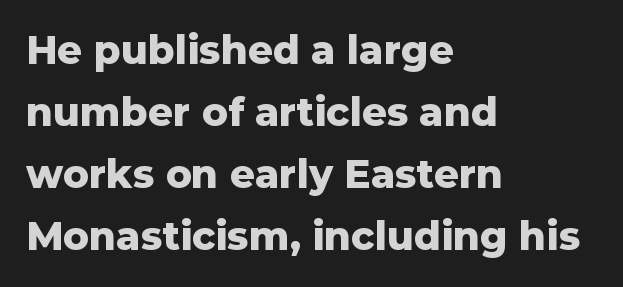
{"serif": "no", "italic": "no", "bold": "yes", "weight": "heavy", "width": "normal", "stroke_contrast": "low", "x_height": "medium", "monospaced": "no", "underline": "no", "align": "left", "line_spacing": "normal", "line_spacing_ratio": 1.59, "letter_spacing": "normal", "letter_spacing_em": 0.0, "glyph_px": 39}
